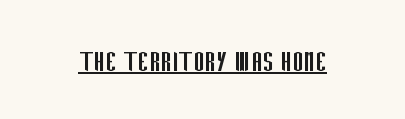
Q: Is the text bold? A: No.
Q: Is the text italic (slanted)? A: No, it is upright.
Q: Is the typeface a serif or a sans-serif typeface? A: Sans-serif.
Q: Is the text underlined? A: Yes.
Q: Is the spacing between letters normal or unusually wide? A: Normal.
Q: Width (condensed, normal, or wide)? A: Condensed.
Q: Stroke contrast? A: Low.
Q: x-height? A: Large.
Q: Monospaced? A: No.
